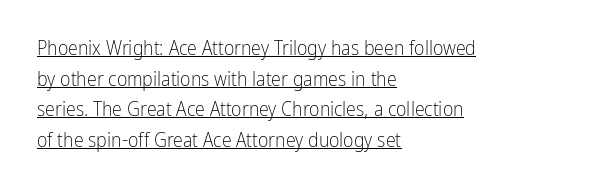
{"italic": "no", "bold": "no", "underline": "yes", "align": "left", "line_spacing": "normal", "line_spacing_ratio": 1.53, "letter_spacing": "normal", "letter_spacing_em": 0.0, "glyph_px": 20}
